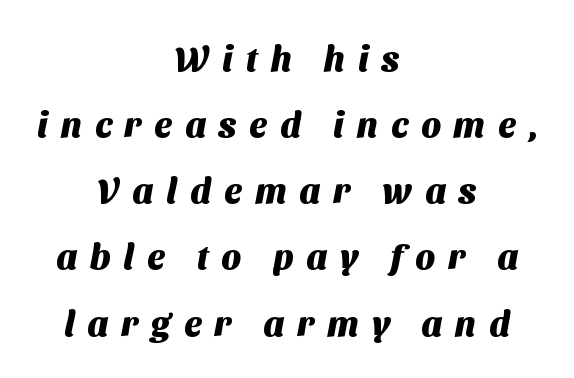
Is the type bold? Yes — the strokes are clearly thick and heavy. The glyphs are unaccompanied by any horizontal stroke below them. Each letter's strokes conclude bluntly, with no projecting serifs. Line starts and ends both wander, symmetrically. Each letter keeps its own natural width here, so spacing adapts to shape. Substantial extra tracking has been applied to these lines.
